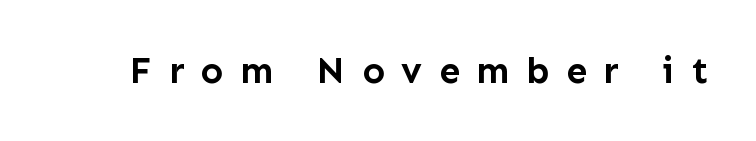
The type is letterspaced generously, with wide tracking. Heft: maximum for text — a bold. The strip under each line holds only bare page. Ordinary non-slanted type is in use. A typesetter would call this proportional, since set widths differ per character. These lines are composed in type without serifs.
